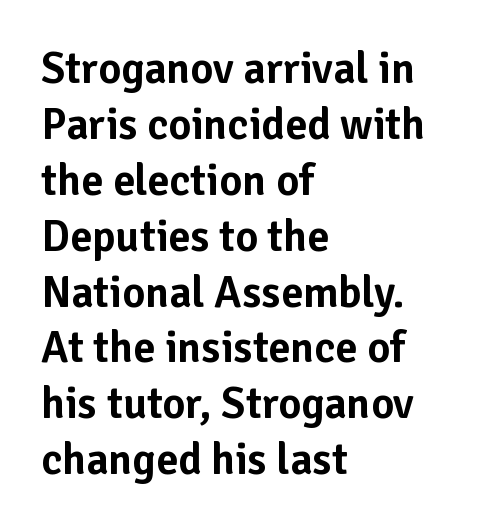
The letters advance in unequal steps, a hallmark of proportional type. The passage shown has conventional tracking throughout. Letterform terminals end flat and unadorned throughout the passage. Descender tails drop into unmarked territory. In terms of leading, this rendering sits right in the middle.
